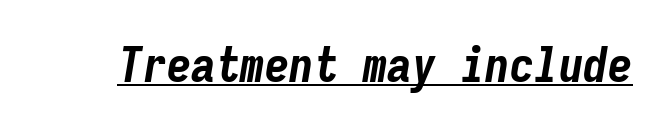
The image shows 49 px bold, condensed type, italic (leaning right), monospaced; set normal letter spacing, underlined; low stroke contrast and a medium x-height.
